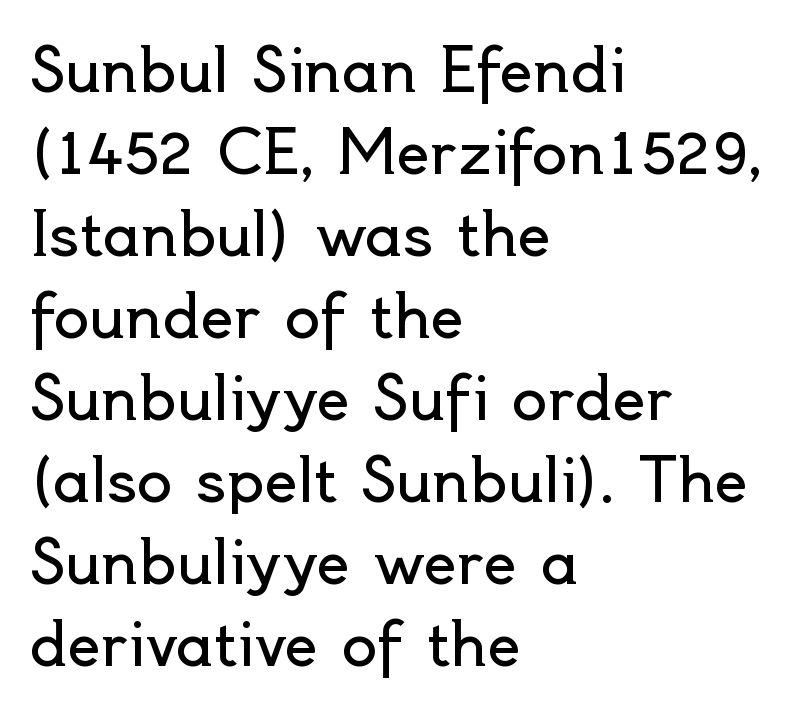
Beneath every word, the page is bare. Here the designer chose a conventional face with non-uniform glyph widths. The strokes carry an ordinary text weight at most. Spacing between characters is what you'd get straight out of the box. This sample is left-justified, so line endings fall wherever the words run out. This rendering employs a face without finishing strokes, i.e., a sans-serif.
